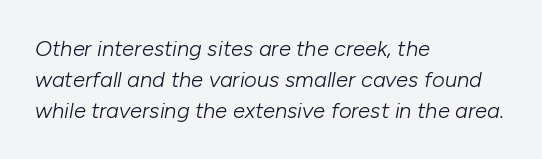
{"italic": "yes", "lean": "right", "slant_degrees": 10, "bold": "no", "underline": "no", "align": "left", "line_spacing": "normal", "line_spacing_ratio": 1.4, "letter_spacing": "normal", "letter_spacing_em": 0.0, "glyph_px": 22}
